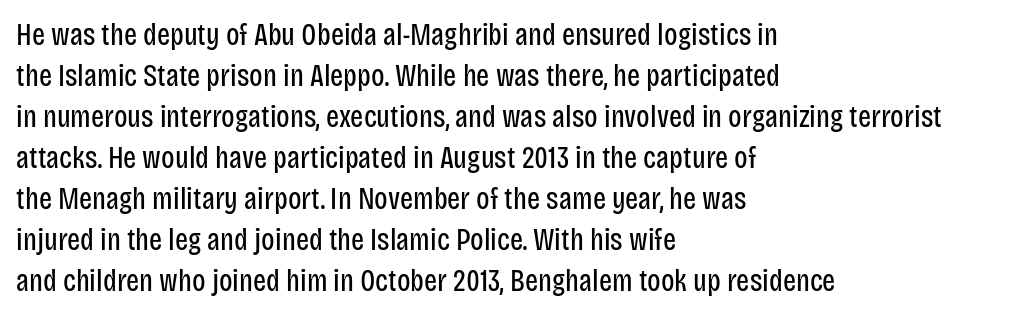
The rendering uses natural spacing where letterforms have individual widths. Designer's note — italics off, roman on. The baseline area is clear. Default kerning and tracking; the words read as compact shapes.
